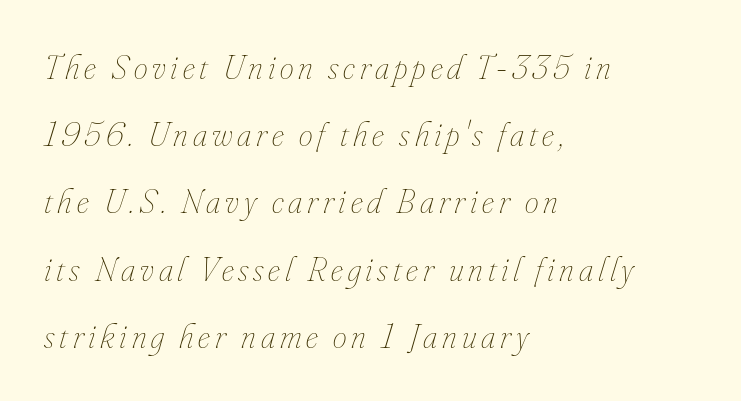
The image shows 35 px thin, condensed type, italic (leaning right); set left-aligned, loose line spacing (1.92x), not underlined; low stroke contrast and a small x-height.
